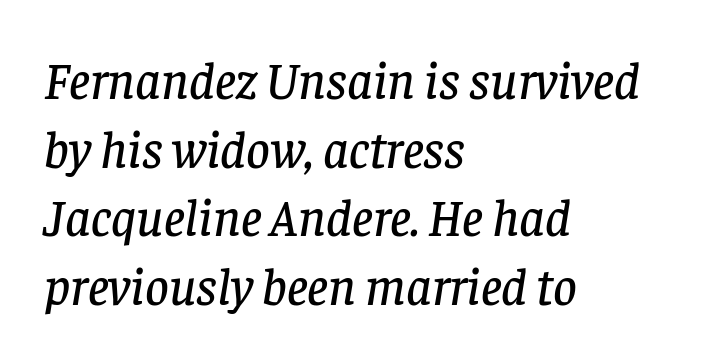
The tracking reads as untouched default to a designer's eye. The letters advance in unequal steps, a hallmark of proportional type. The glyphs are unaccompanied by any horizontal stroke below them. A typesetter would call this leading conventional body-copy spacing.
